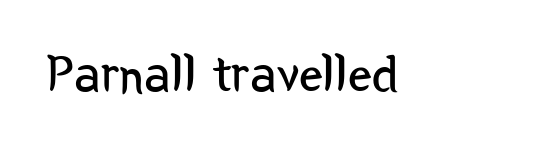
The image shows 53 px regular-weight, condensed sans-serif type, upright; set normal letter spacing, not underlined; low stroke contrast and a medium x-height.
